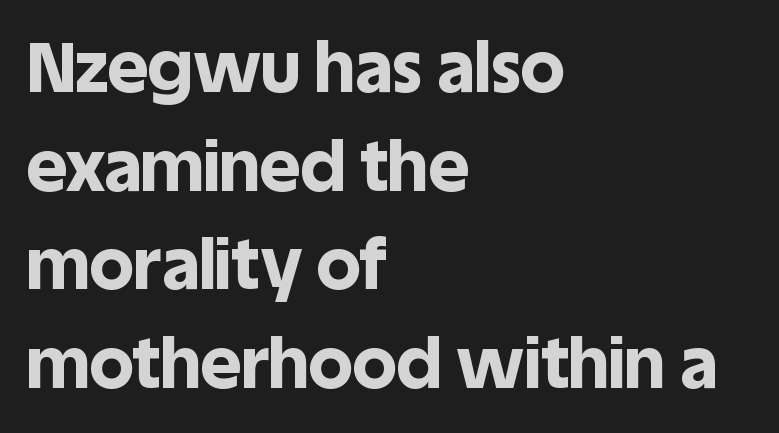
{"serif": "no", "italic": "no", "bold": "yes", "weight": "bold", "width": "normal", "x_height": "large", "monospaced": "no", "underline": "no", "align": "left", "line_spacing": "normal", "line_spacing_ratio": 1.41, "letter_spacing": "normal", "letter_spacing_em": 0.0, "glyph_px": 70}
